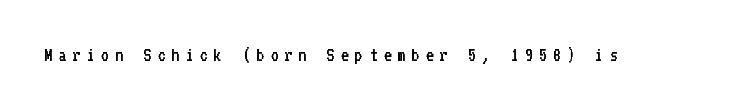
Q: Is the text bold? A: No.
Q: Is the text italic (slanted)? A: No, it is upright.
Q: Is the text underlined? A: No.
Q: Is the spacing between letters normal or unusually wide? A: Unusually wide.
